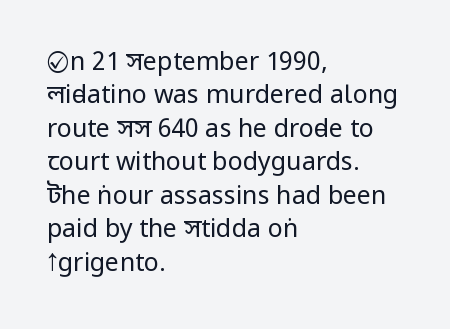
{"italic": "no", "bold": "no", "underline": "no", "align": "left", "line_spacing": "normal", "line_spacing_ratio": 1.34, "letter_spacing": "normal", "letter_spacing_em": 0.0, "glyph_px": 25}
